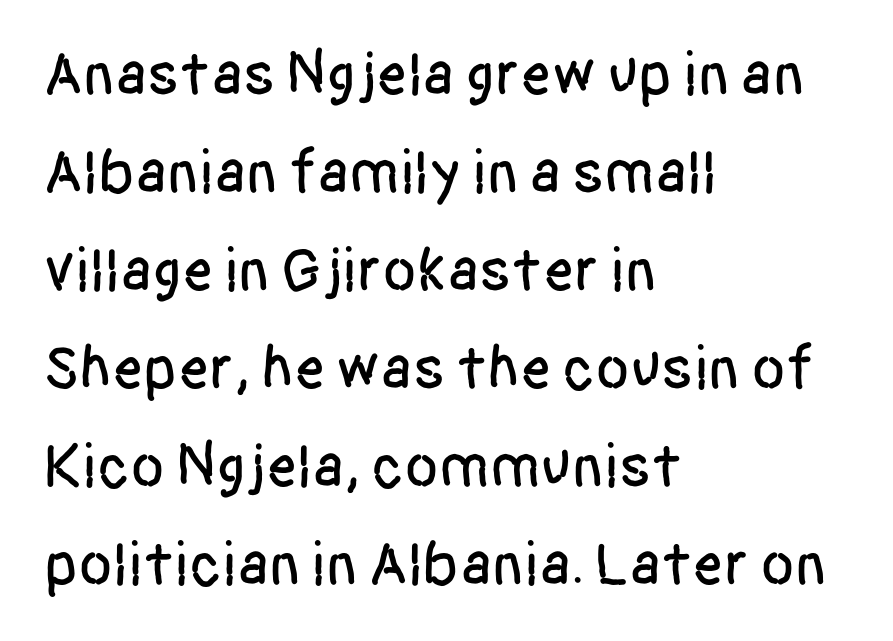
The horizontal fit of the characters is conventional and even. The text was rendered using a sans face with plain stroke endings. The lettering holds an erect, upright posture throughout. Has an underline been added? It has not.
